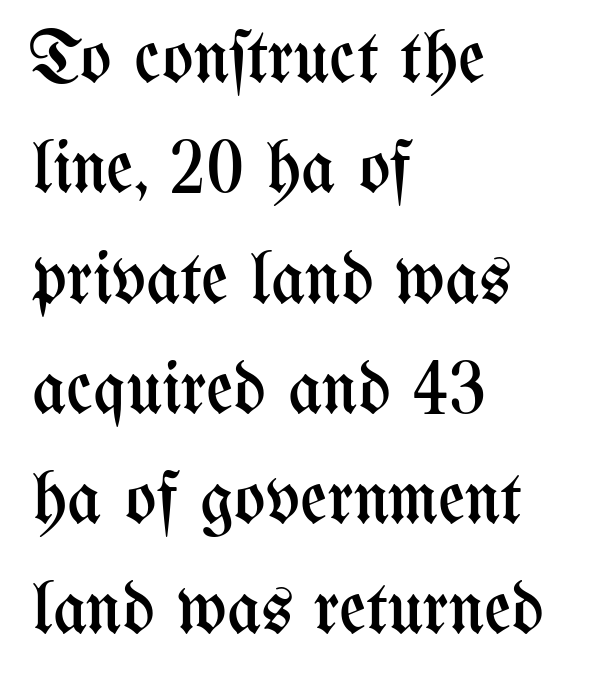
The image shows 74 px regular-weight, condensed type, upright; set left-aligned, normal line spacing (1.49x), normal letter spacing, not underlined; medium stroke contrast and a medium x-height.
